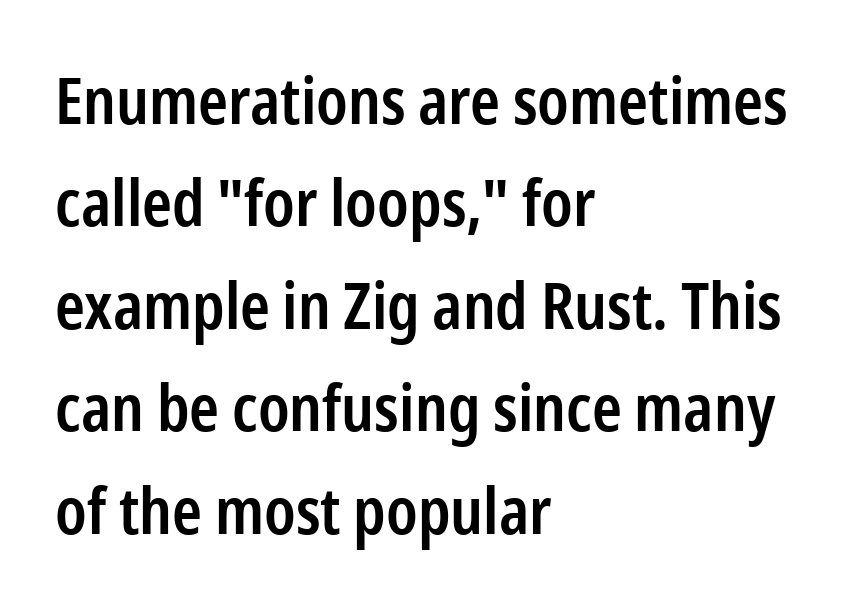
The image shows 64 px semibold, condensed sans-serif type, upright; set left-aligned, normal line spacing (1.6x), normal letter spacing, not underlined; low stroke contrast and a medium x-height.
